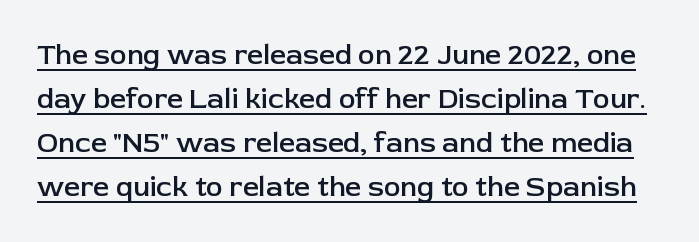
Font category for this specimen: sans-serif. Caption: standard tracking, unaltered. The letters advance in unequal steps, a hallmark of proportional type. This is underlined copy, the kind a proofreader might mark for attention. The letters stand upright; this is a roman face.
